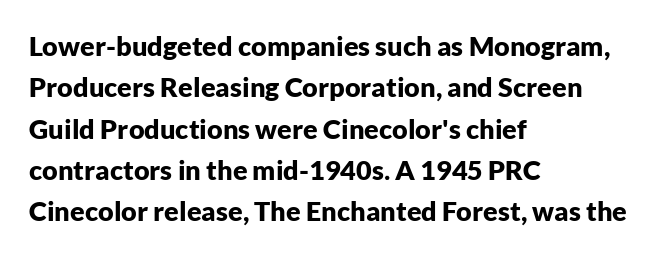
This block has exactly the height ordinary leading produces. The letterforms sit shoulder to shoulder at normal distance. On the weight axis this lands at bold, roughly 700. Line beginnings align vertically; line endings do not. A roman cut, with each character standing at attention.
